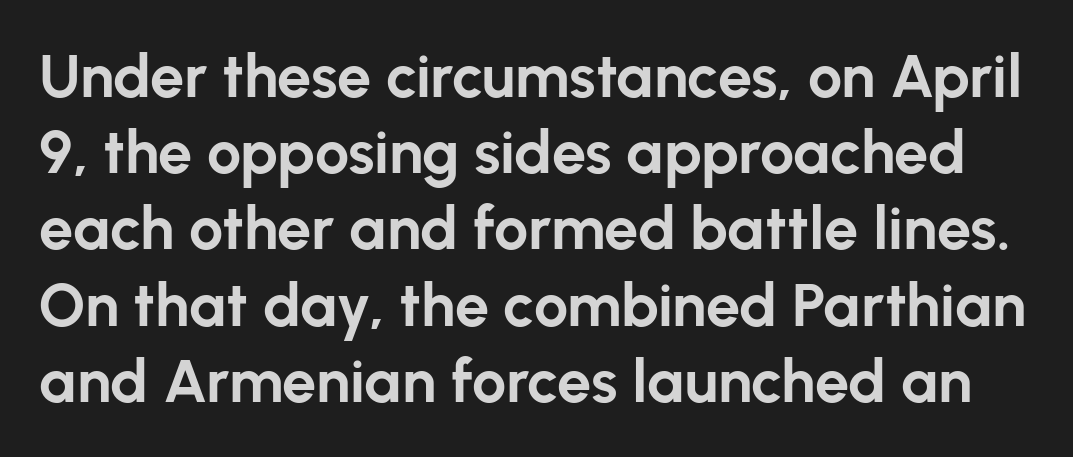
The image shows 61 px bold sans-serif type, upright; set normal line spacing (1.25x), normal letter spacing, not underlined; low stroke contrast and a medium x-height.
